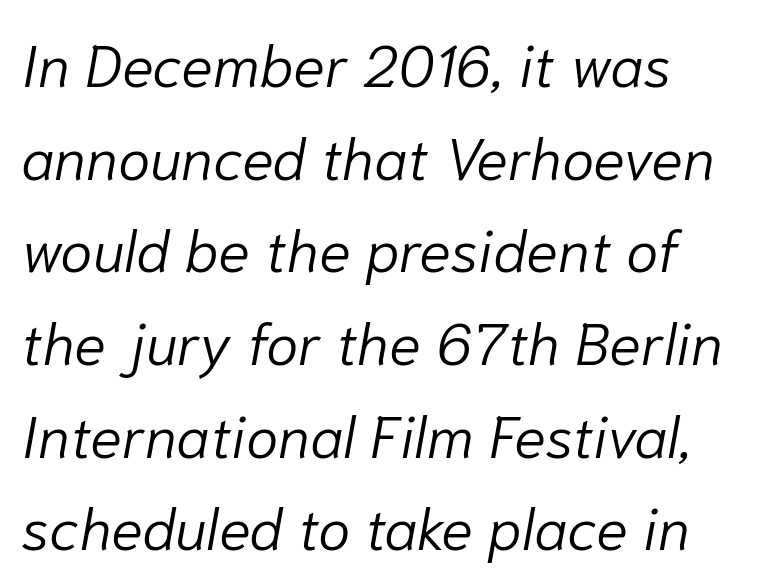
Q: Is the text bold? A: No.
Q: Is the text italic (slanted)? A: Yes, it leans right by about 10 degrees.
Q: Is the text underlined? A: No.
Q: Is the spacing between letters normal or unusually wide? A: Normal.
Q: Is the spacing between lines tight, normal or loose? A: Normal.
Q: Width (condensed, normal, or wide)? A: Normal.
Q: Stroke contrast? A: Low.
Q: x-height? A: Medium.
Q: Monospaced? A: No.
